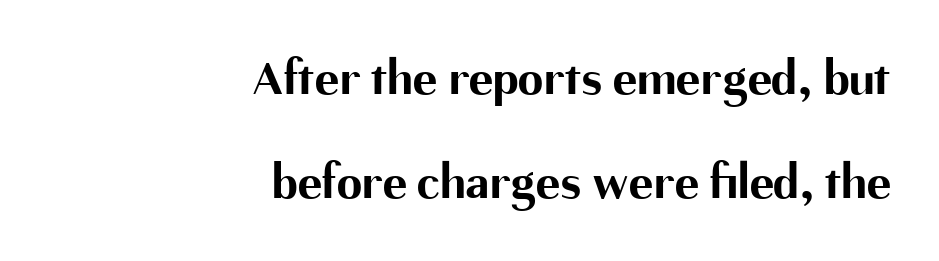
The image shows 51 px bold sans-serif type, upright; set right-aligned, loose line spacing (2.04x), normal letter spacing, not underlined; medium stroke contrast and a medium x-height.
